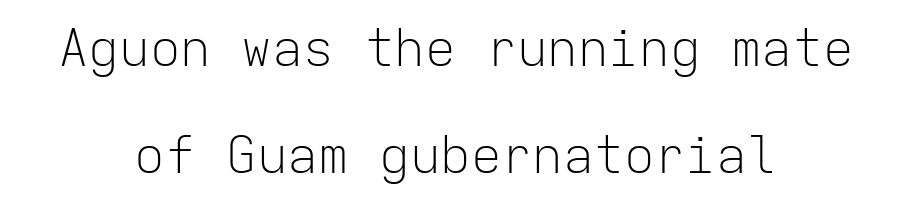
Each letter, wide or thin by design, is forced into the same width here. The setting favours the middle, as headings and verse often do. No chunkiness to these letters — they're not bold. The area under the type is left untouched.
